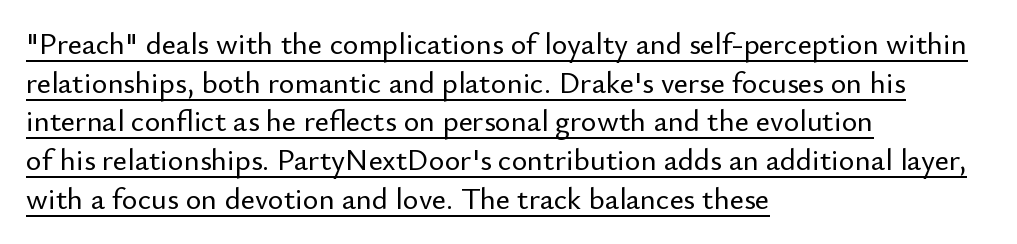
Ordinary non-slanted type is in use. In terms of leading, this rendering sits right in the middle. You could not count columns in this text — the font is proportionally spaced. This is underlined copy, the kind a proofreader might mark for attention.
